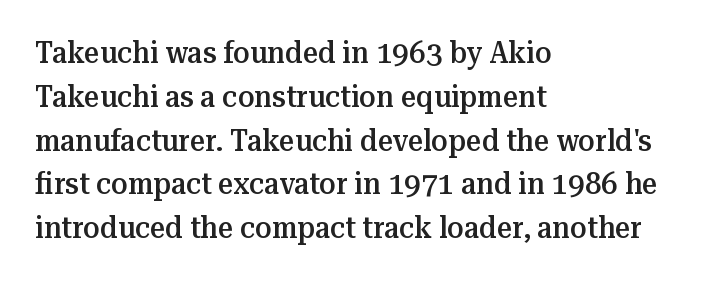
Q: Is the text bold? A: Semi-bold.
Q: Is the text italic (slanted)? A: No, it is upright.
Q: Is the typeface a serif or a sans-serif typeface? A: Serif.
Q: Is the text underlined? A: No.
Q: How is the paragraph aligned? A: Left-aligned.
Q: Is the spacing between letters normal or unusually wide? A: Normal.
Q: Is the spacing between lines tight, normal or loose? A: Normal.
Q: Width (condensed, normal, or wide)? A: Normal.
Q: Stroke contrast? A: Medium.
Q: x-height? A: Medium.
Q: Monospaced? A: No.
